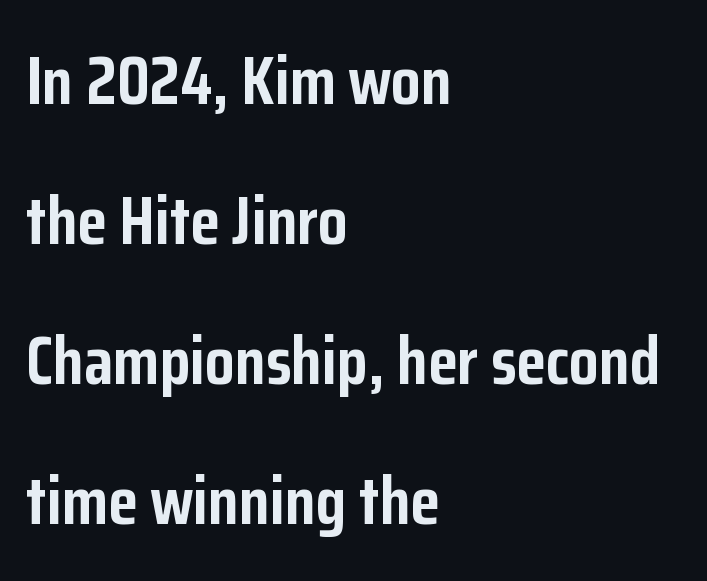
{"serif": "no", "italic": "no", "bold": "yes", "weight": "semibold", "width": "condensed", "stroke_contrast": "low", "x_height": "medium", "monospaced": "no", "underline": "no", "align": "left", "line_spacing": "loose", "line_spacing_ratio": 2.06, "letter_spacing": "normal", "letter_spacing_em": 0.0, "glyph_px": 68}
